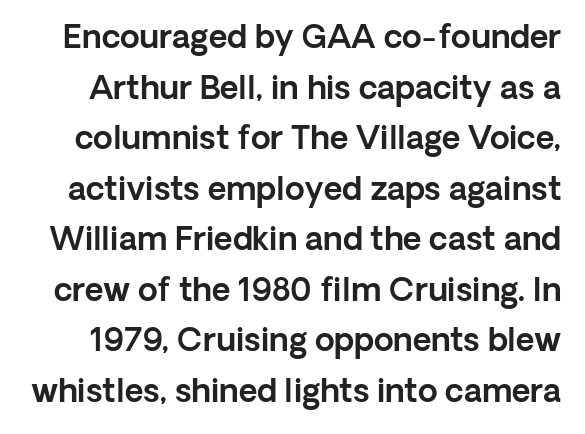
The image shows 32 px sans-serif type, upright; set normal line spacing (1.58x), normal letter spacing, not underlined; a medium x-height.
